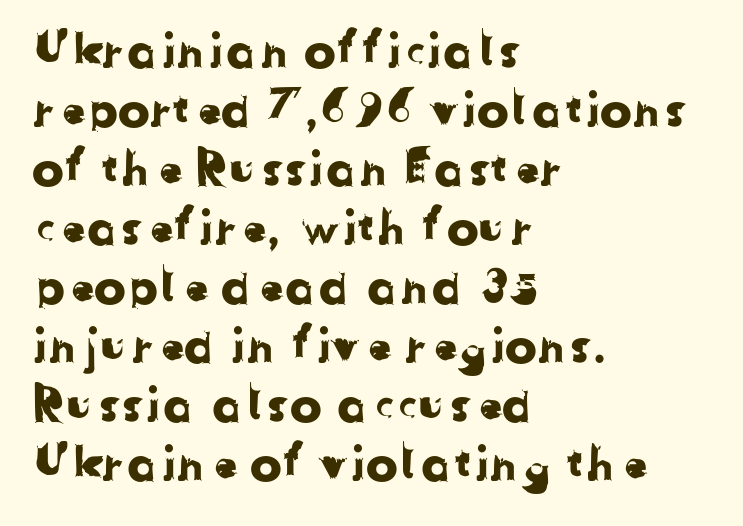
The image shows 48 px sans-serif type; set left-aligned, line spacing 1.23x, normal letter spacing, not underlined; low stroke contrast and a medium x-height.
